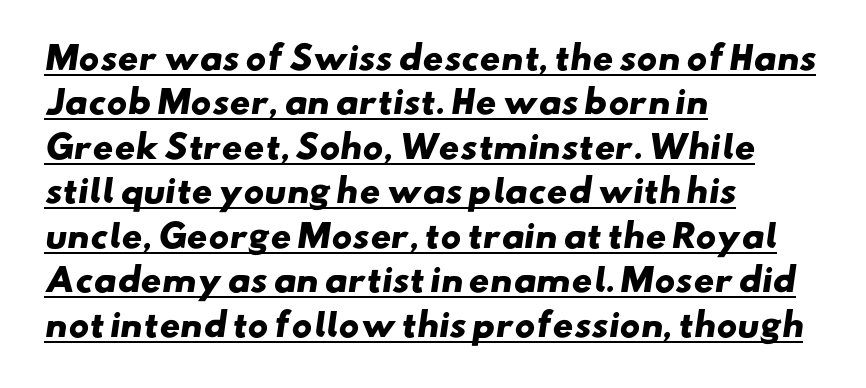
Q: Is the text bold? A: Yes.
Q: Is the typeface a serif or a sans-serif typeface? A: Sans-serif.
Q: Is the text underlined? A: Yes.
Q: How is the paragraph aligned? A: Left-aligned.
Q: Is the spacing between letters normal or unusually wide? A: Normal.
Q: Is the spacing between lines tight, normal or loose? A: Normal.
Q: Width (condensed, normal, or wide)? A: Wide.
Q: Stroke contrast? A: Low.
Q: x-height? A: Small.
Q: Monospaced? A: No.
